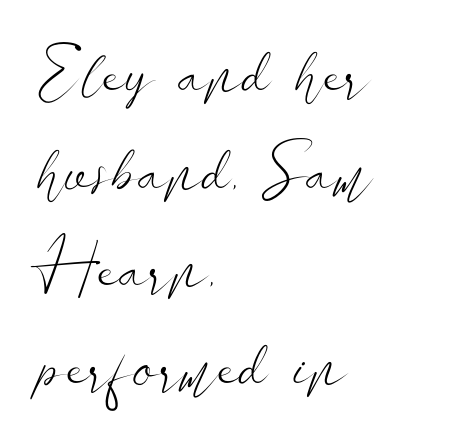
The image shows 66 px light, wide sans-serif type; set left-aligned, normal line spacing (1.48x), normal letter spacing, not underlined; low stroke contrast and a small x-height.
